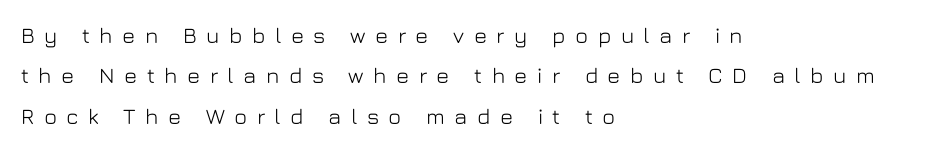
These lines stack with their left ends in a neat column. These lines were composed using upright roman letters. Nobody drew a line under any word here. Tracking value appears strongly positive — letters spread wide.
